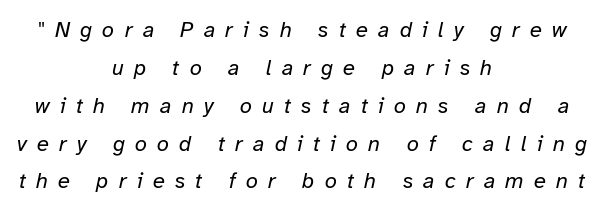
The image shows 22 px text type, italic (leaning right); set centered, line spacing 1.72x, unusually wide letter spacing (+0.46 em), not underlined.
